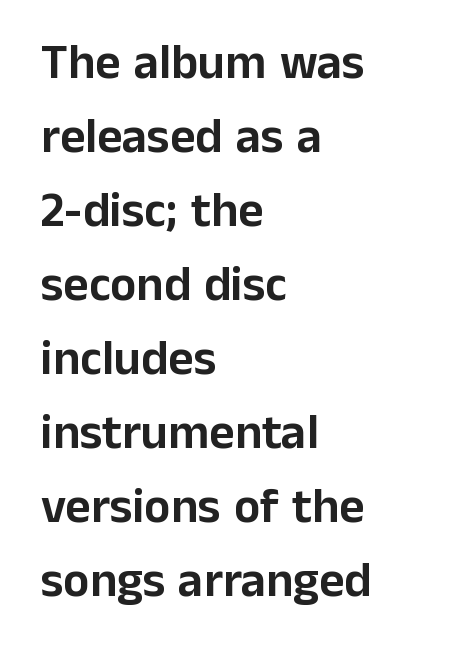
Serifs: no, the terminals of the letterforms are clean. The ragged edge is on the right, which tells us the setting is flush left. Baseline-to-baseline distance is the conventional proportion of letter height. You can tell it's not italic because the verticals are truly vertical.
